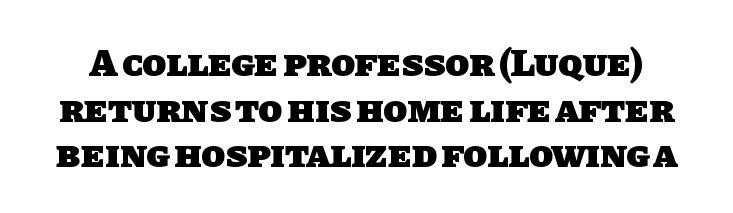
Spacing between characters is what you'd get straight out of the box. Do the characters align in a grid? No, the font is proportional. These lines are composed in type without serifs. Beneath every word, the page is bare. Strokes here are thick enough to call this a true bold.
